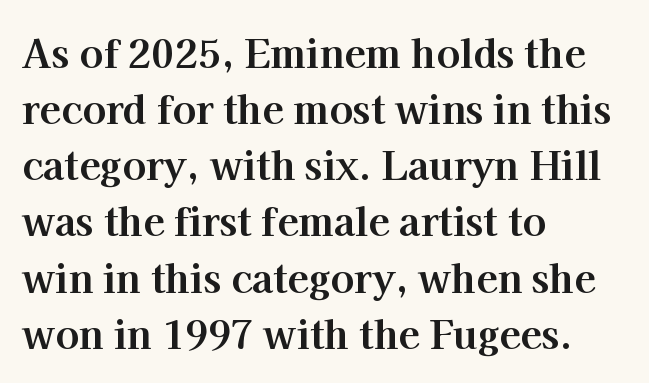
The baseline area is clear. Do the characters align in a grid? No, the font is proportional. The type family on display is of the serif kind. Rows of type keep a routine distance in the vertical direction. Line beginnings align vertically; line endings do not. Tracking here is standard; glyphs follow each other at the usual distance.
